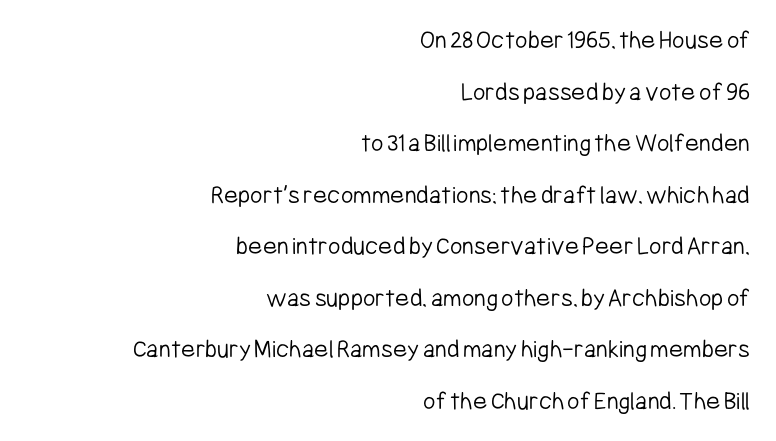
{"italic": "no", "bold": "no", "underline": "no", "align": "right", "line_spacing": "loose", "line_spacing_ratio": 1.91, "letter_spacing": "normal", "letter_spacing_em": 0.0, "glyph_px": 27}
